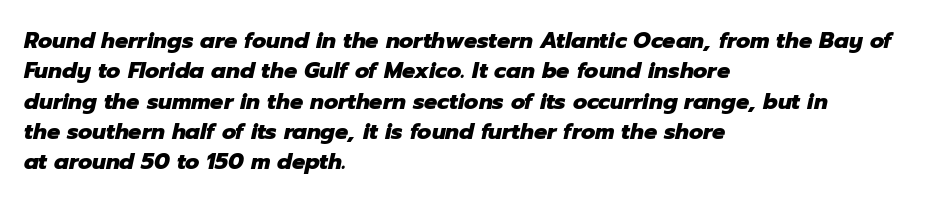
Q: Is the text bold? A: Yes.
Q: Is the text italic (slanted)? A: Yes, it leans right by about 12 degrees.
Q: Is the text underlined? A: No.
Q: How is the paragraph aligned? A: Left-aligned.
Q: Is the spacing between letters normal or unusually wide? A: Normal.
Q: Is the spacing between lines tight, normal or loose? A: Normal.
